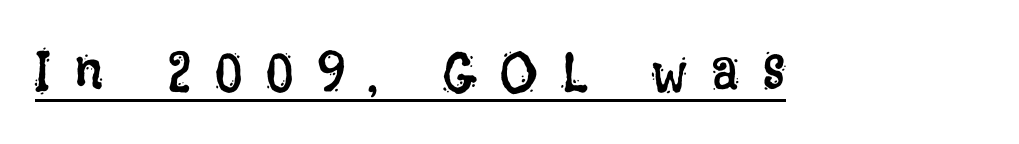
The image shows 57 px regular-weight, condensed type, upright; set unusually wide letter spacing (+0.43 em), underlined; low stroke contrast and a large x-height.
